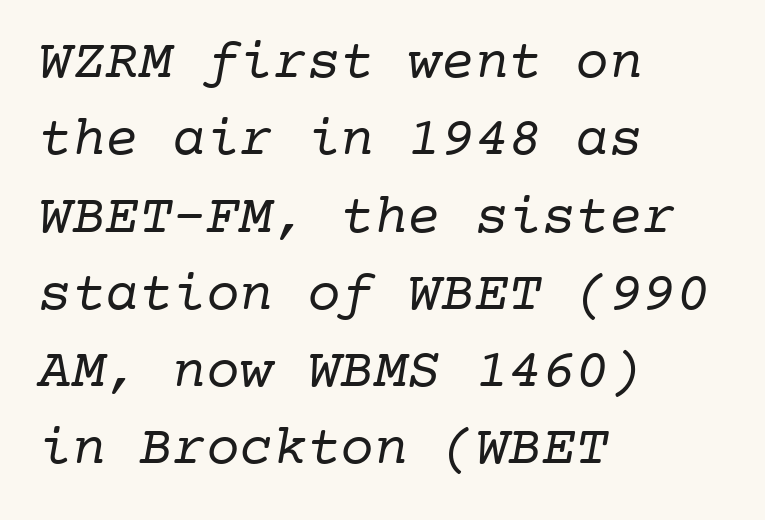
Descender tails drop into unmarked territory. Monospaced: the letters line up in strict vertical columns. Whoever set this chose a conventional vertical rhythm. The typeface has the unassuming heft of standard copy or less. The horizontal fit of the characters is conventional and even. Stroke terminals: seriffed.
